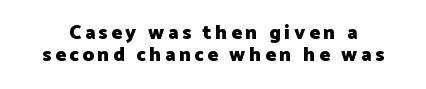
Every stem runs plumb, perpendicular to the baseline. How heavy is the stroke? Heavy — this is a bold. Rows of type sit shoulder to shoulder in the vertical direction. Letters rest on an invisible, unmarked baseline.
